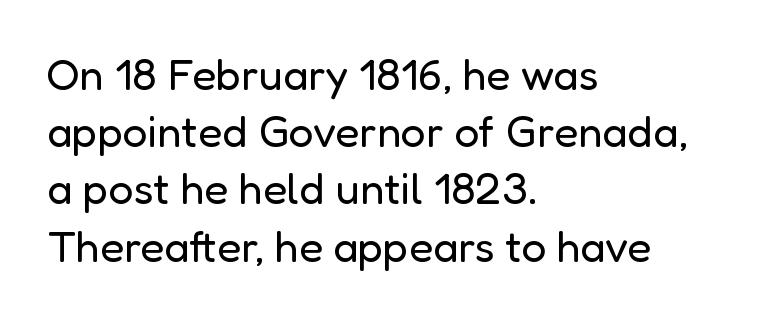
The characters are drawn with everyday or finer stroke widths. Check the space under the baseline: it is left empty. This is the regular roman posture of the typeface. Unlike a traditional serif, this face leaves its strokes unadorned. The horizontal fit of the characters is conventional and even.
